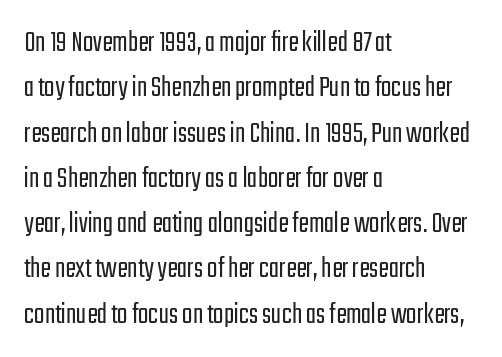
Q: Is the text bold? A: No.
Q: Is the text italic (slanted)? A: No, it is upright.
Q: Is the typeface a serif or a sans-serif typeface? A: Sans-serif.
Q: Is the text underlined? A: No.
Q: How is the paragraph aligned? A: Left-aligned.
Q: Is the spacing between letters normal or unusually wide? A: Normal.
Q: Is the spacing between lines tight, normal or loose? A: Normal.
Q: Width (condensed, normal, or wide)? A: Condensed.
Q: Stroke contrast? A: Low.
Q: x-height? A: Medium.
Q: Monospaced? A: No.
